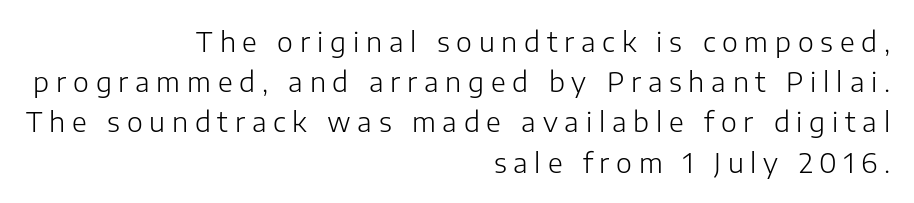
{"italic": "no", "bold": "no", "underline": "no", "align": "right", "line_spacing": "normal", "line_spacing_ratio": 1.49, "letter_spacing": "wide", "letter_spacing_em": 0.25, "glyph_px": 27}
